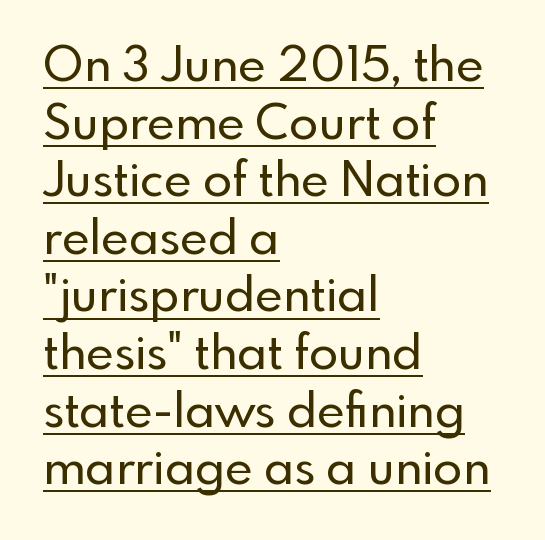
You could not count columns in this text — the font is proportionally spaced. Note: no serifs on the glyphs. The tracking reads as untouched default to a designer's eye. Does the lettering tilt? It doesn't — this is upright.
